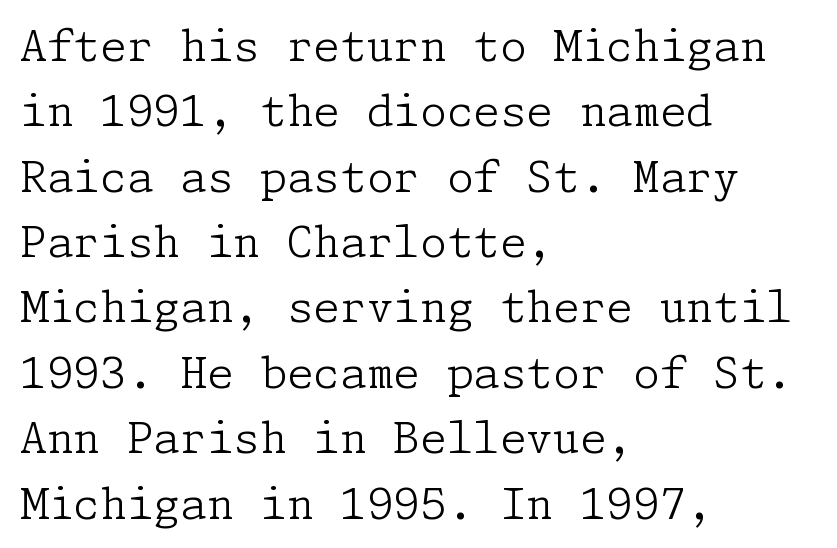
The image shows 43 px light serif type, upright; set left-aligned, normal line spacing (1.52x), normal letter spacing, not underlined; low stroke contrast and a medium x-height.
